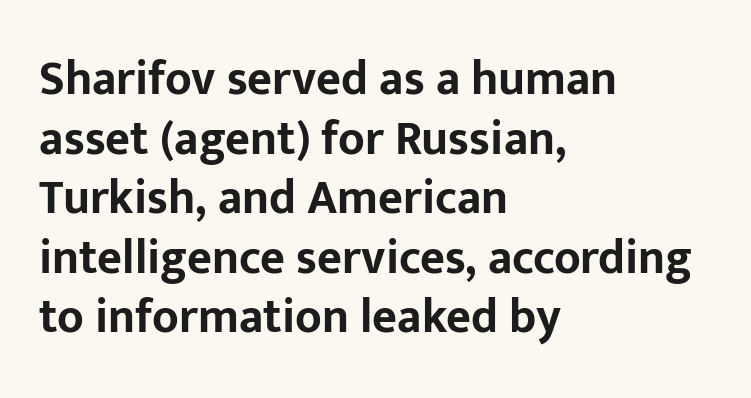
The lines in this sample share a left origin and differ only in where they stop. No italicization has been applied; the sample stays upright. Proportional: the letters do not fall into vertical columns. A full-strength bold gives these letters their thick strokes. Unmarked baselines from the first word to the last. What stands out about the letter spacing? Nothing — it is the standard amount.
